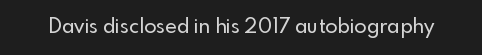
Q: Is the text italic (slanted)? A: No, it is upright.
Q: Is the text underlined? A: No.
Q: Is the spacing between letters normal or unusually wide? A: Normal.
